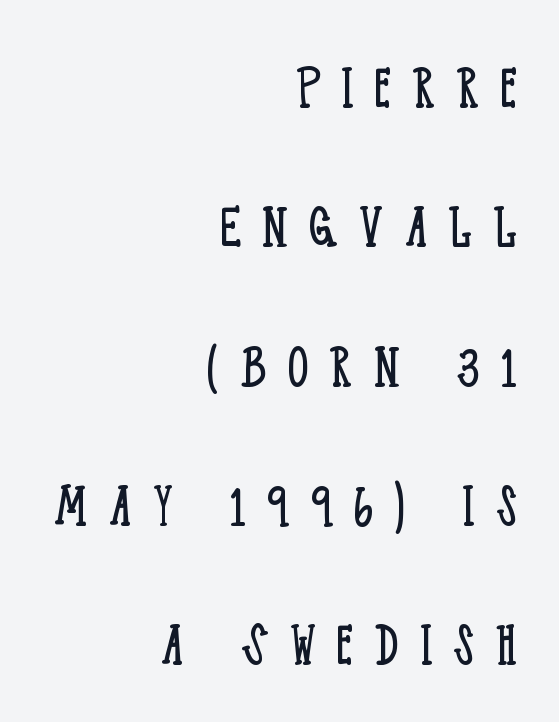
The image shows 66 px light, condensed serif type, upright; set right-aligned, loose line spacing (2.11x), unusually wide letter spacing (+0.32 em), not underlined; low stroke contrast and a large x-height.
